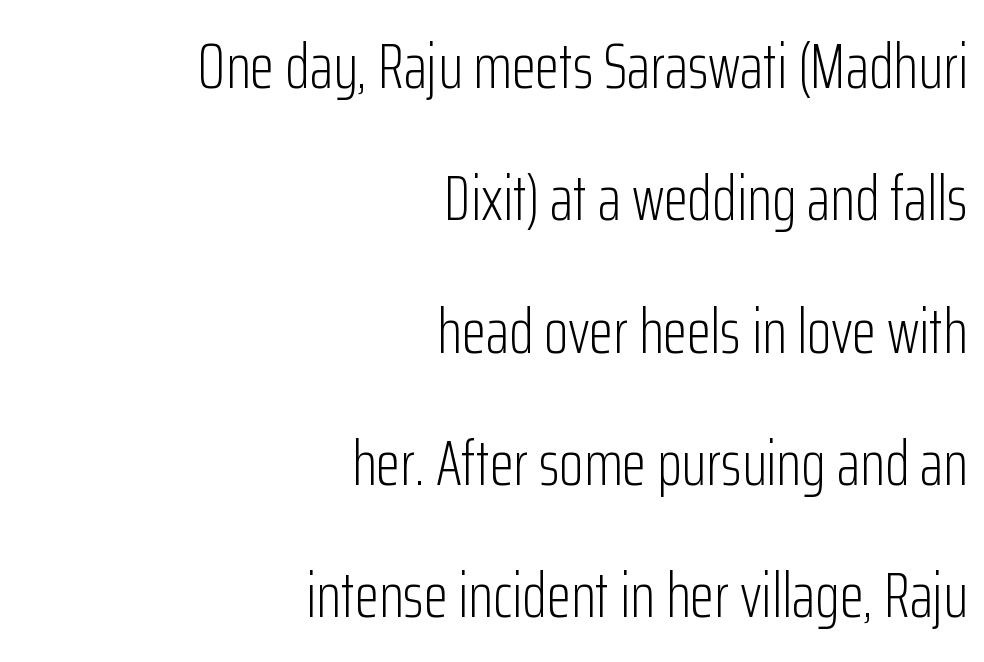
Q: Is the text bold? A: No.
Q: Is the text italic (slanted)? A: No, it is upright.
Q: Is the typeface a serif or a sans-serif typeface? A: Sans-serif.
Q: Is the text underlined? A: No.
Q: How is the paragraph aligned? A: Right-aligned.
Q: Is the spacing between letters normal or unusually wide? A: Normal.
Q: Is the spacing between lines tight, normal or loose? A: Loose.
Q: Width (condensed, normal, or wide)? A: Condensed.
Q: Stroke contrast? A: Low.
Q: x-height? A: Medium.
Q: Monospaced? A: No.
